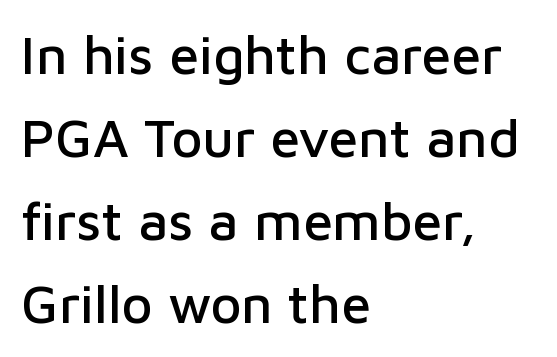
Is this a fixed-width face? No — the glyphs have proportional, varying widths. Type without underlining. Each new line begins a customary step beneath the previous one. Words appear dense and cohesive because spacing is normal. Upright lettering throughout.
